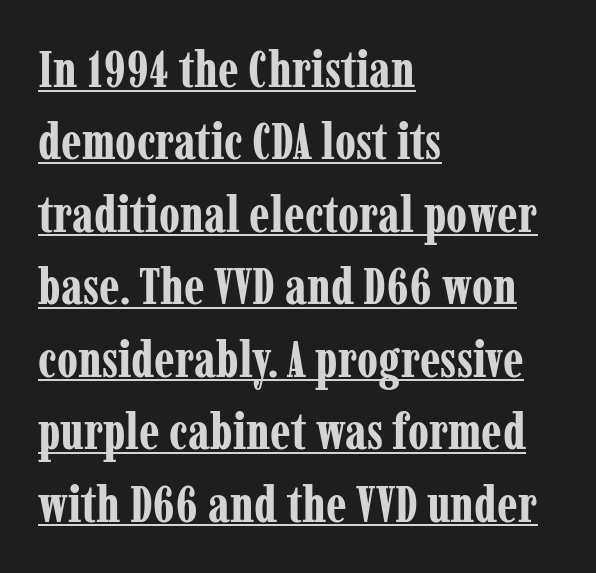
The characters display serif detailing at their extremities. The rendered words wear a rule along their underside. The rendering anchors every line to the left-hand side. You could call the tracking neutral — neither tight nor loose. Students, this is bold: see how much ink each stroke carries. Notice how descenders clear the ascenders below comfortably — that's standard leading.
